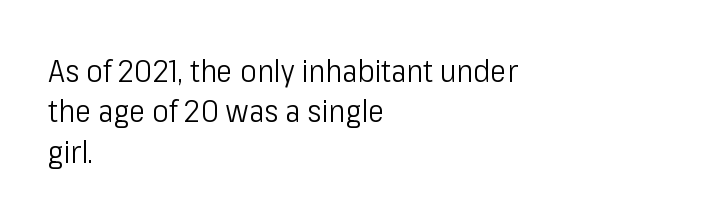
Q: Is the text bold? A: No.
Q: Is the text italic (slanted)? A: No, it is upright.
Q: Is the typeface a serif or a sans-serif typeface? A: Sans-serif.
Q: Is the text underlined? A: No.
Q: How is the paragraph aligned? A: Left-aligned.
Q: Is the spacing between letters normal or unusually wide? A: Normal.
Q: Is the spacing between lines tight, normal or loose? A: Normal.
Q: Width (condensed, normal, or wide)? A: Condensed.
Q: Stroke contrast? A: Low.
Q: x-height? A: Medium.
Q: Monospaced? A: No.
